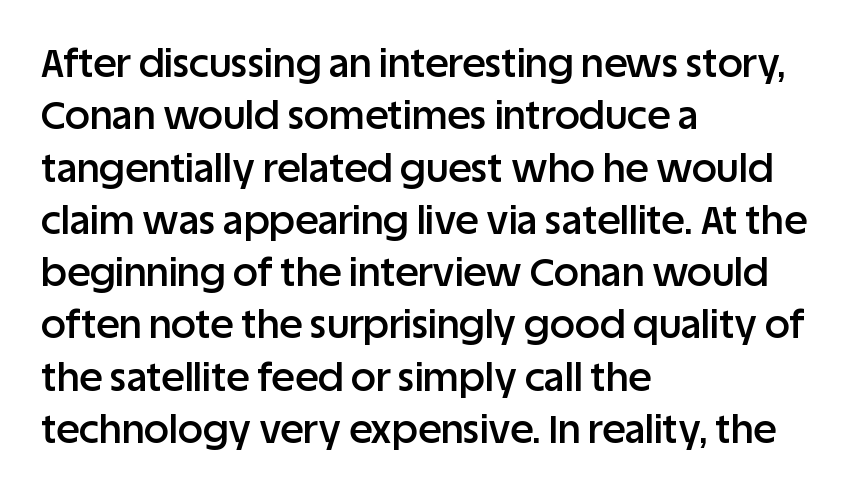
{"serif": "no", "italic": "no", "bold": "semi", "weight": "semibold", "width": "normal", "stroke_contrast": "low", "x_height": "large", "monospaced": "no", "underline": "no", "align": "left", "line_spacing": "normal", "line_spacing_ratio": 1.34, "letter_spacing": "normal", "letter_spacing_em": 0.0, "glyph_px": 39}
